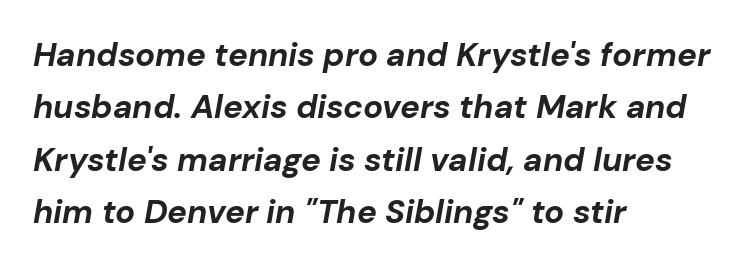
The image shows 33 px bold type, italic (leaning right); set left-aligned, normal line spacing (1.59x), normal letter spacing, not underlined; low stroke contrast and a medium x-height.
